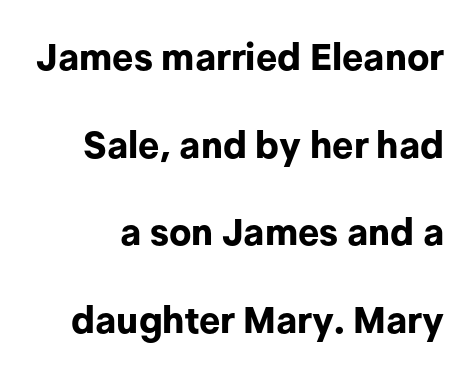
Q: Is the text bold? A: Yes.
Q: Is the text italic (slanted)? A: No, it is upright.
Q: Is the typeface a serif or a sans-serif typeface? A: Sans-serif.
Q: Is the text underlined? A: No.
Q: Is the spacing between letters normal or unusually wide? A: Normal.
Q: Is the spacing between lines tight, normal or loose? A: Loose.
Q: Width (condensed, normal, or wide)? A: Normal.
Q: Stroke contrast? A: Low.
Q: x-height? A: Medium.
Q: Monospaced? A: No.
